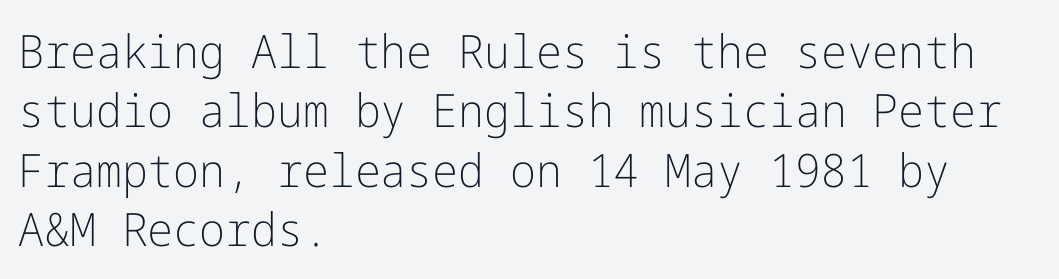
Q: Is the text bold? A: No.
Q: Is the text italic (slanted)? A: No, it is upright.
Q: Is the typeface a serif or a sans-serif typeface? A: Sans-serif.
Q: Is the text underlined? A: No.
Q: How is the paragraph aligned? A: Left-aligned.
Q: Is the spacing between letters normal or unusually wide? A: Normal.
Q: Is the spacing between lines tight, normal or loose? A: Normal.
Q: Width (condensed, normal, or wide)? A: Normal.
Q: Stroke contrast? A: Low.
Q: x-height? A: Medium.
